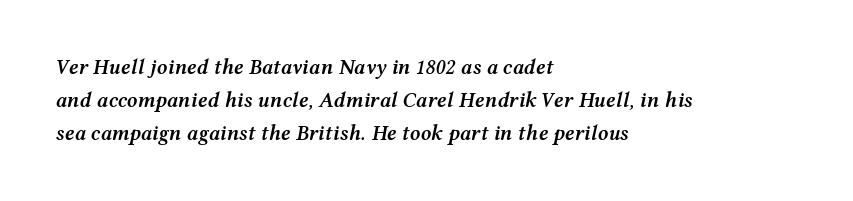
Q: Is the text bold? A: Semi-bold.
Q: Is the text italic (slanted)? A: Yes, it leans right by about 12 degrees.
Q: Is the text underlined? A: No.
Q: How is the paragraph aligned? A: Left-aligned.
Q: Is the spacing between letters normal or unusually wide? A: Normal.
Q: Is the spacing between lines tight, normal or loose? A: Normal.
